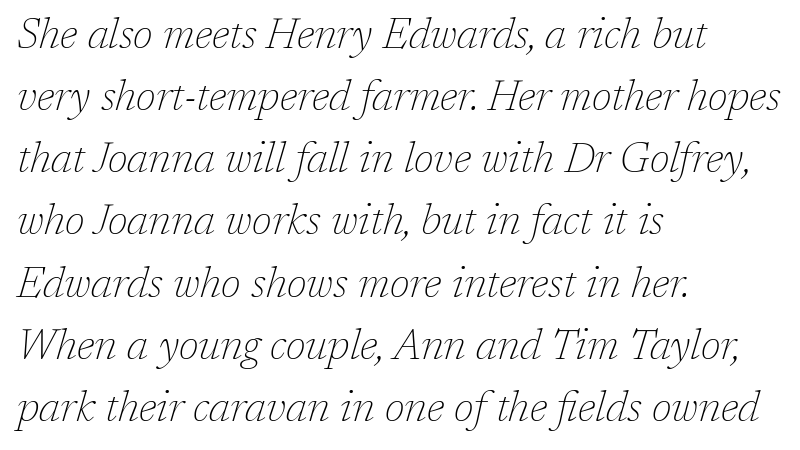
The image shows 42 px thin serif type, italic (leaning right); set left-aligned, normal line spacing (1.48x), normal letter spacing, not underlined; low stroke contrast and a medium x-height.
